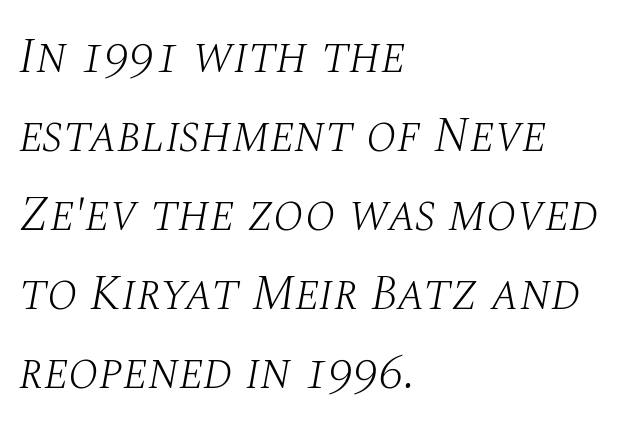
The image shows 50 px light serif type, italic (leaning right); set left-aligned, normal line spacing (1.58x), normal letter spacing, not underlined; medium stroke contrast and a large x-height.
